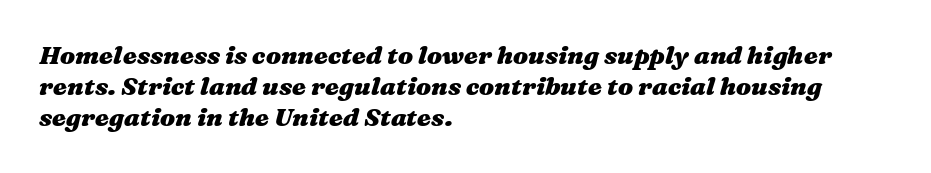
Q: Is the text bold? A: Yes.
Q: Is the text italic (slanted)? A: Yes, it leans right by about 16 degrees.
Q: Is the text underlined? A: No.
Q: How is the paragraph aligned? A: Left-aligned.
Q: Is the spacing between letters normal or unusually wide? A: Normal.
Q: Is the spacing between lines tight, normal or loose? A: Normal.
